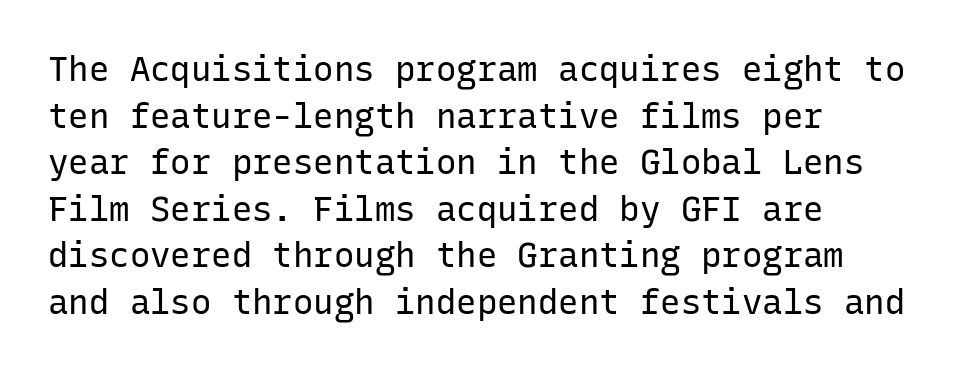
Q: Is the text bold? A: No.
Q: Is the text italic (slanted)? A: No, it is upright.
Q: Is the typeface a serif or a sans-serif typeface? A: Sans-serif.
Q: Is the text underlined? A: No.
Q: Is the spacing between letters normal or unusually wide? A: Normal.
Q: Is the spacing between lines tight, normal or loose? A: Normal.
Q: Width (condensed, normal, or wide)? A: Normal.
Q: Stroke contrast? A: Low.
Q: x-height? A: Medium.
Q: Monospaced? A: Yes.
